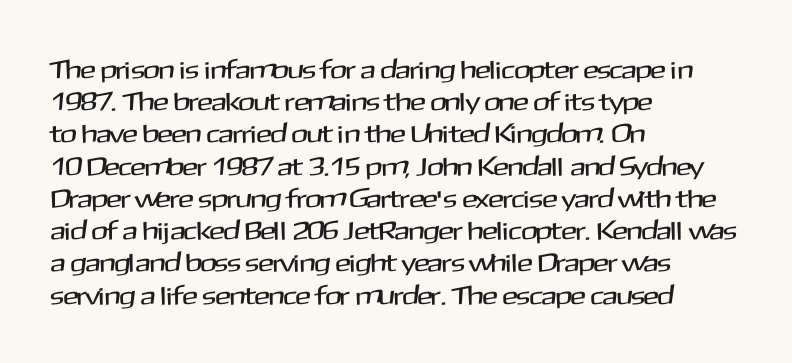
You could call the tracking neutral — neither tight nor loose. Posture: upright roman. Which margin do the lines hug? The left one — the right edge is uneven. Decoration check: the copy has no underline.
